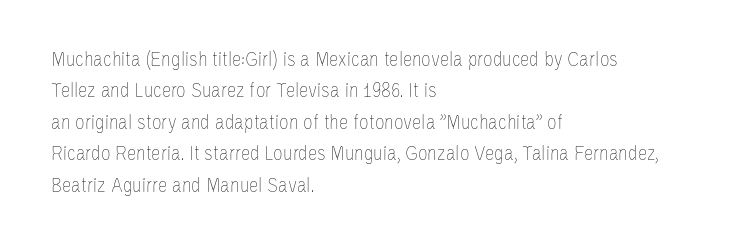
{"italic": "no", "bold": "no", "underline": "no", "align": "left", "line_spacing": "normal", "line_spacing_ratio": 1.5, "letter_spacing": "normal", "letter_spacing_em": 0.0, "glyph_px": 21}
